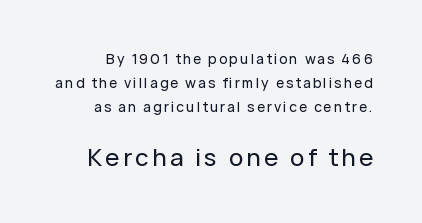
{"italic": "no", "underline": "no", "line_spacing": "normal", "line_spacing_ratio": 1.7, "larger_block": "second", "size_ratio": 1.71, "glyph_px": 24}
